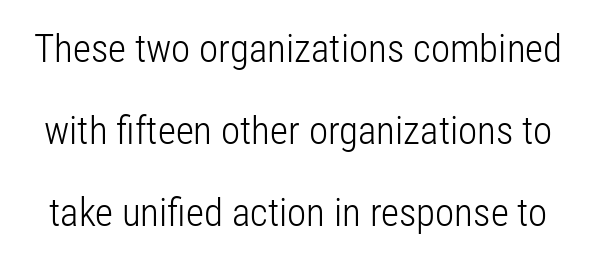
Summary of weight: not heavy and not bold. A typesetter would call this zero additional tracking. Think of a printed novel: that variable character pitch is what you see here. The glyphs are unaccompanied by any horizontal stroke below them. Note: no serifs on the glyphs. A great deal of white space separates one row of letters from the next.
